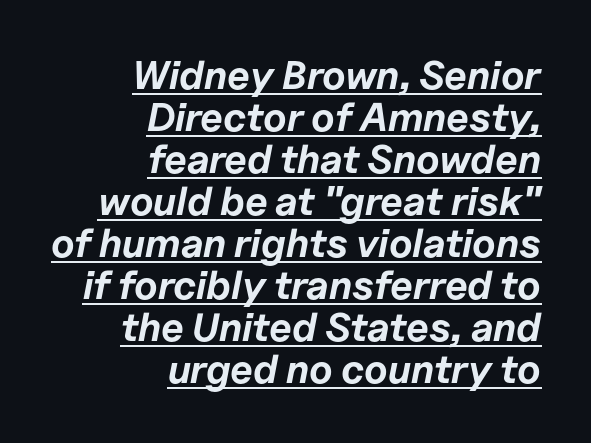
The passage shown has conventional tracking throughout. A full-strength bold gives these letters their thick strokes. Descenders here cross a horizontal rule under the line. Every row of glyphs terminates at an identical x-position on the right. You could not count columns in this text — the font is proportionally spaced. Leading is clearly below the norm, producing a dense column.
